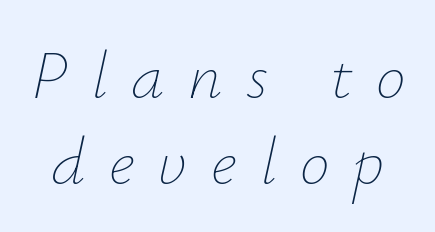
Here the glyphs are tracked loosely, breaking word shapes into spaced letters. Descenders hang freely into open space. The weight tops out at a normal text grade. Looking at the ascenders, they clearly lean. The space between consecutive lines is moderate.
